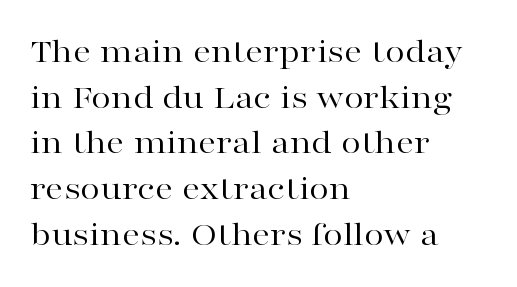
Leftover space on each line is placed entirely after the last word. Anything drawn beneath the words? Only blank space. Words appear dense and cohesive because spacing is normal. Stroke terminals: seriffed. Each letter keeps its own natural width here, so spacing adapts to shape.
